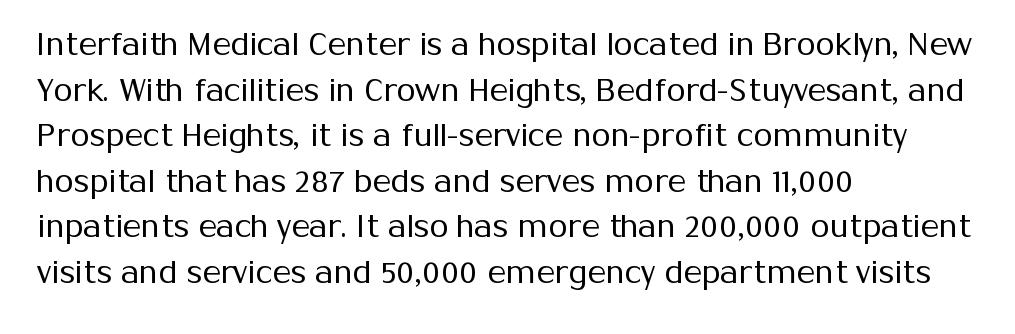
{"serif": "no", "italic": "no", "bold": "no", "weight": "regular", "width": "normal", "stroke_contrast": "medium", "x_height": "medium", "monospaced": "no", "underline": "no", "align": "left", "line_spacing": "normal", "line_spacing_ratio": 1.47, "letter_spacing": "normal", "letter_spacing_em": 0.0, "glyph_px": 31}
